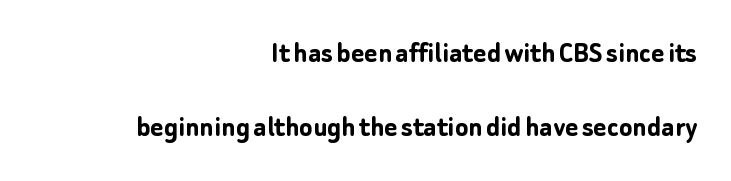
Q: Is the text bold? A: Yes.
Q: Is the text italic (slanted)? A: No, it is upright.
Q: Is the typeface a serif or a sans-serif typeface? A: Sans-serif.
Q: Is the text underlined? A: No.
Q: How is the paragraph aligned? A: Right-aligned.
Q: Is the spacing between letters normal or unusually wide? A: Normal.
Q: Is the spacing between lines tight, normal or loose? A: Loose.
Q: Width (condensed, normal, or wide)? A: Normal.
Q: Stroke contrast? A: Low.
Q: x-height? A: Medium.
Q: Monospaced? A: No.
